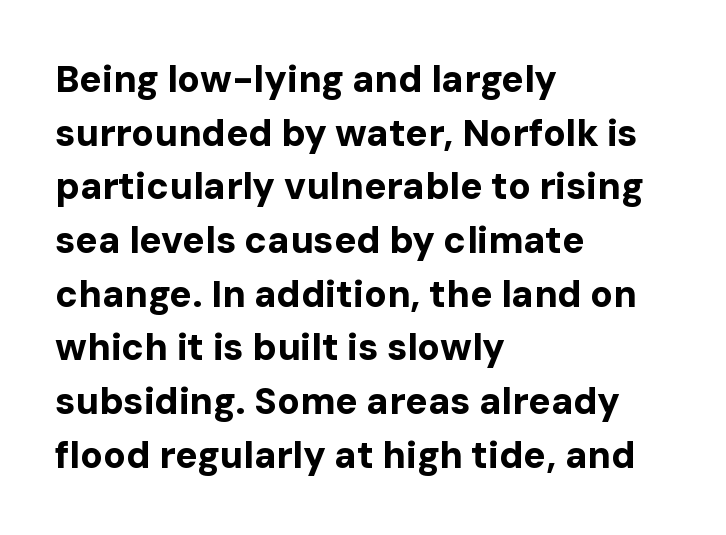
The image shows 37 px bold sans-serif type, upright; set left-aligned, normal line spacing (1.45x), normal letter spacing, not underlined; low stroke contrast and a medium x-height.
